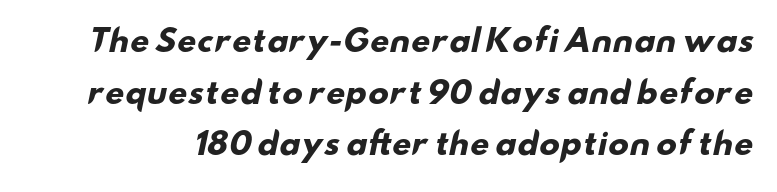
The image shows 30 px heavy, wide sans-serif type; set line spacing 1.72x, normal letter spacing, not underlined; low stroke contrast and a small x-height.
